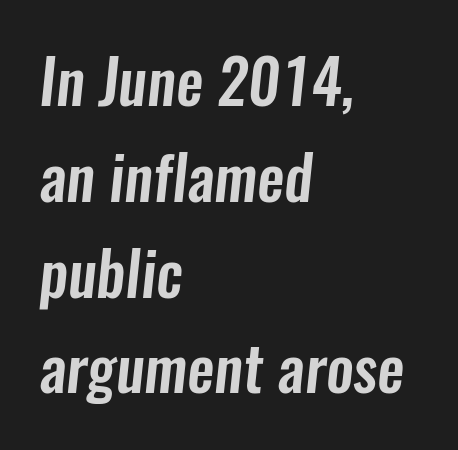
Q: Is the typeface a serif or a sans-serif typeface? A: Sans-serif.
Q: Is the text underlined? A: No.
Q: How is the paragraph aligned? A: Left-aligned.
Q: Is the spacing between letters normal or unusually wide? A: Normal.
Q: Is the spacing between lines tight, normal or loose? A: Normal.
Q: Width (condensed, normal, or wide)? A: Condensed.
Q: Stroke contrast? A: Low.
Q: x-height? A: Medium.
Q: Monospaced? A: No.
